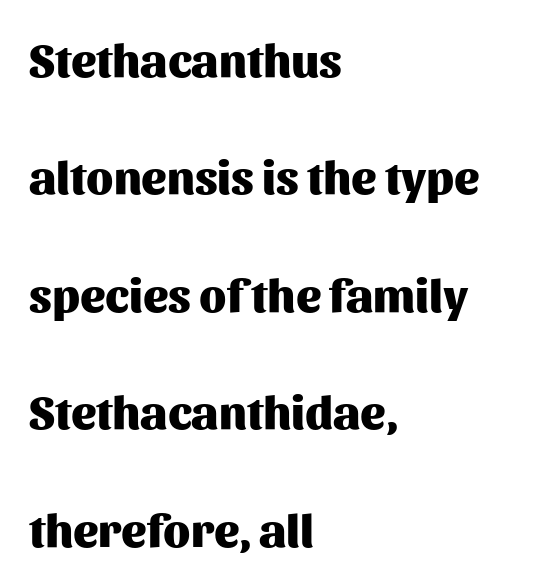
{"serif": "no", "italic": "no", "bold": "yes", "weight": "heavy", "width": "normal", "stroke_contrast": "medium", "x_height": "medium", "monospaced": "no", "underline": "no", "align": "left", "line_spacing": "loose", "line_spacing_ratio": 2.5, "letter_spacing": "normal", "letter_spacing_em": 0.0, "glyph_px": 47}
